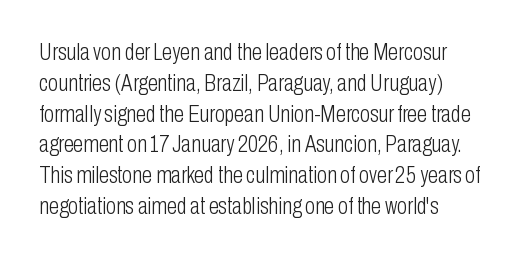
{"italic": "no", "bold": "no", "underline": "no", "line_spacing": "normal", "line_spacing_ratio": 1.34, "letter_spacing": "normal", "letter_spacing_em": 0.0, "glyph_px": 23}
